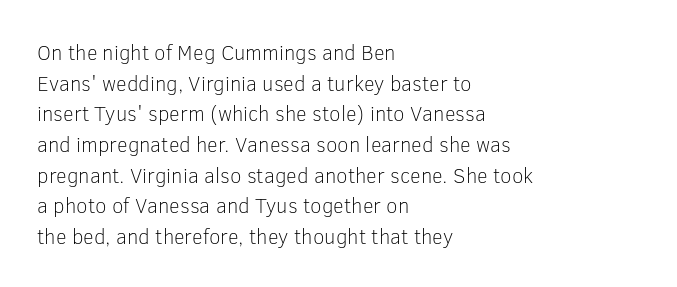
The strip under each line holds only bare page. The lines in this sample share a left origin and differ only in where they stop. The block of text has a typical density, with ordinary space between rows. A typesetter would call this zero additional tracking. Each stroke keeps to a modest, everyday thickness or less. Style check: upright.
